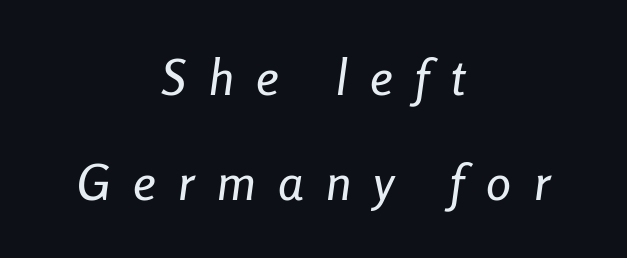
The image shows 50 px condensed type, italic (leaning right); set centered, loose line spacing (2.1x), unusually wide letter spacing (+0.45 em), not underlined; low stroke contrast and a medium x-height.
